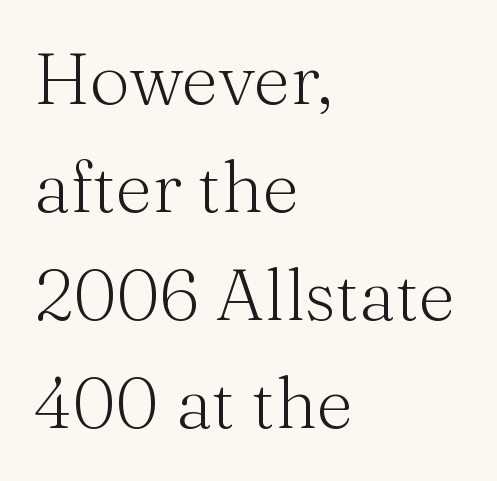
{"serif": "yes", "italic": "no", "bold": "no", "weight": "light", "width": "normal", "stroke_contrast": "medium", "x_height": "medium", "monospaced": "no", "underline": "no", "align": "left", "line_spacing": "normal", "line_spacing_ratio": 1.52, "letter_spacing": "normal", "letter_spacing_em": 0.0, "glyph_px": 71}
